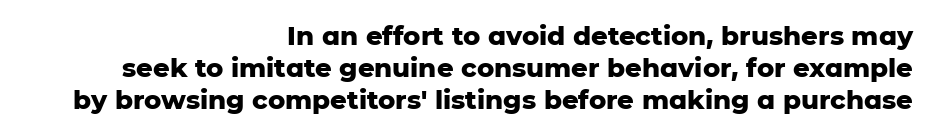
{"italic": "no", "bold": "yes", "underline": "no", "align": "right", "line_spacing_ratio": 1.24, "letter_spacing": "normal", "letter_spacing_em": 0.0, "glyph_px": 26}
